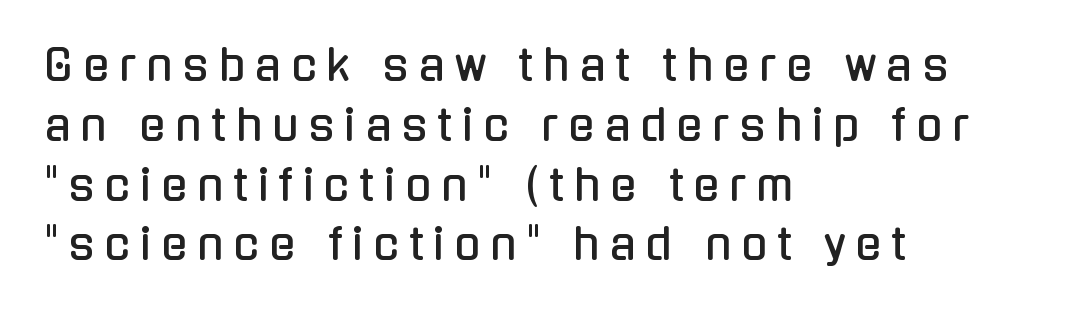
{"serif": "no", "italic": "no", "width": "condensed", "stroke_contrast": "low", "x_height": "medium", "monospaced": "no", "underline": "no", "align": "left", "line_spacing": "normal", "line_spacing_ratio": 1.39, "letter_spacing": "wide", "letter_spacing_em": 0.23, "glyph_px": 43}
